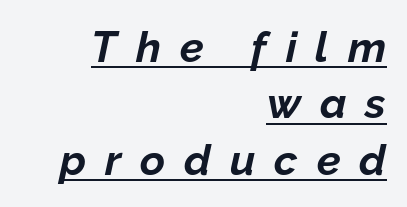
{"italic": "yes", "lean": "right", "slant_degrees": 12, "bold": "yes", "weight": "bold", "width": "normal", "stroke_contrast": "low", "x_height": "medium", "monospaced": "no", "underline": "yes", "align": "right", "line_spacing": "normal", "line_spacing_ratio": 1.31, "letter_spacing": "wide", "letter_spacing_em": 0.44, "glyph_px": 43}
